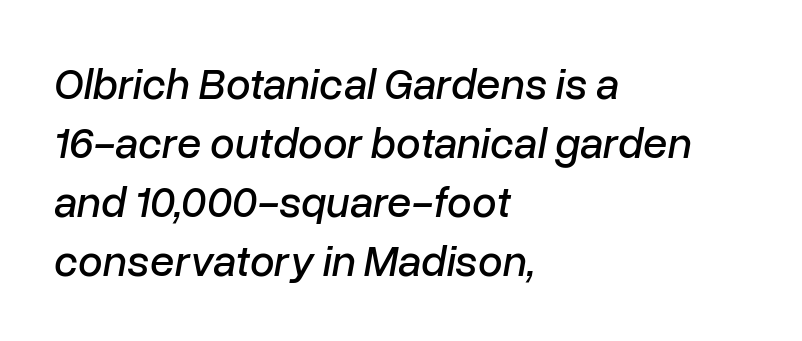
The image shows 44 px text type, italic (leaning right); set left-aligned, normal line spacing (1.34x), normal letter spacing, not underlined; low stroke contrast and a medium x-height.
